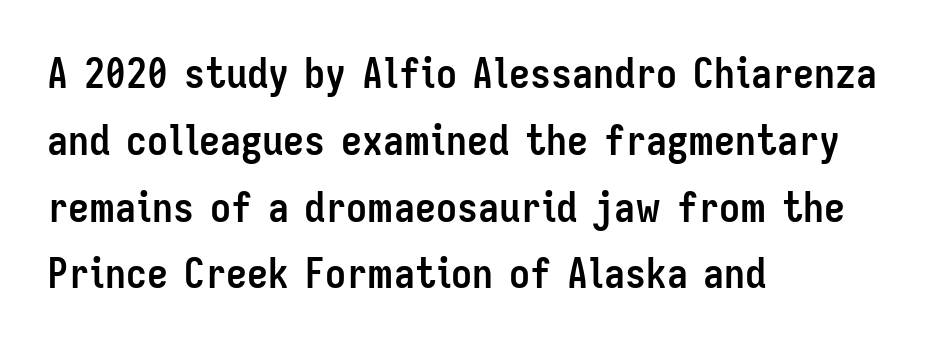
Q: Is the text bold? A: Yes.
Q: Is the text italic (slanted)? A: No, it is upright.
Q: Is the typeface a serif or a sans-serif typeface? A: Sans-serif.
Q: Is the text underlined? A: No.
Q: How is the paragraph aligned? A: Left-aligned.
Q: Is the spacing between letters normal or unusually wide? A: Normal.
Q: Is the spacing between lines tight, normal or loose? A: Normal.
Q: Width (condensed, normal, or wide)? A: Condensed.
Q: Stroke contrast? A: Low.
Q: x-height? A: Medium.
Q: Monospaced? A: No.
